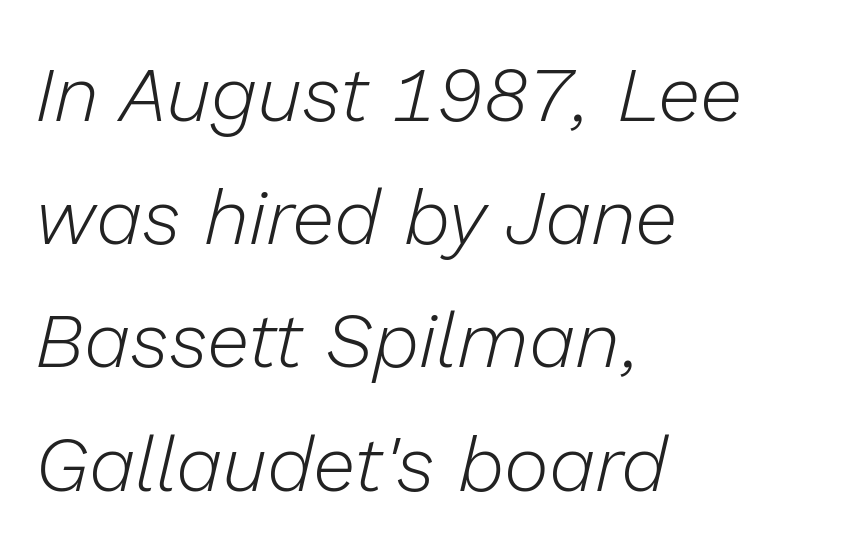
Varying glyph widths throughout — classic text-font behaviour. Reading down the block, your eye returns to a fixed left position each line. A typesetter would mark this as italic. Each row of text sits above clean, open space.
